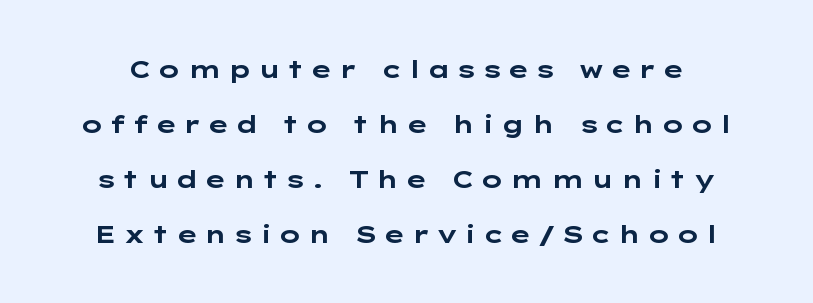
The image shows 24 px bold type, upright; set loose line spacing (2.29x), unusually wide letter spacing (+0.22 em), not underlined.
